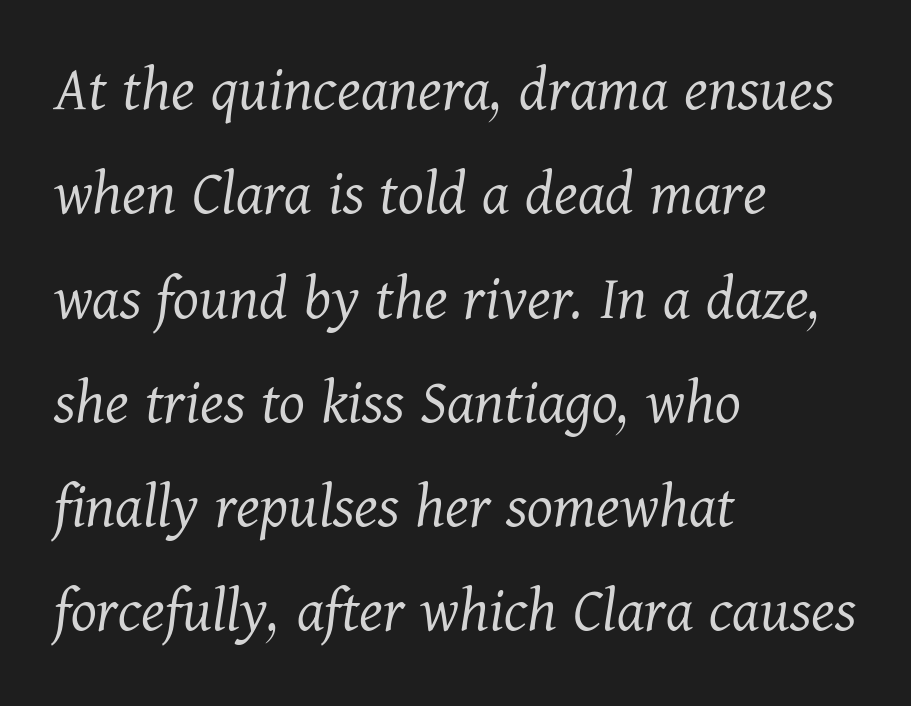
Does the copy run flush right? No — it runs flush left. The specimen omits any rule beneath the text block's lines. Think of a printed novel: that variable character pitch is what you see here. What's the leading like? Ordinary, nothing unusual.
